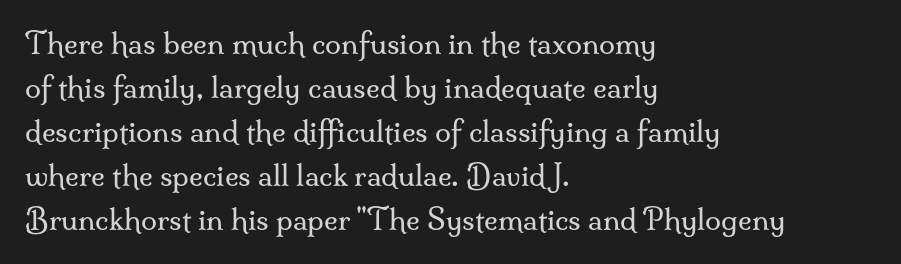
{"serif": "yes", "italic": "no", "bold": "no", "weight": "regular", "width": "normal", "stroke_contrast": "medium", "x_height": "small", "monospaced": "no", "underline": "no", "align": "left", "line_spacing": "normal", "line_spacing_ratio": 1.52, "letter_spacing": "normal", "letter_spacing_em": 0.0, "glyph_px": 29}
